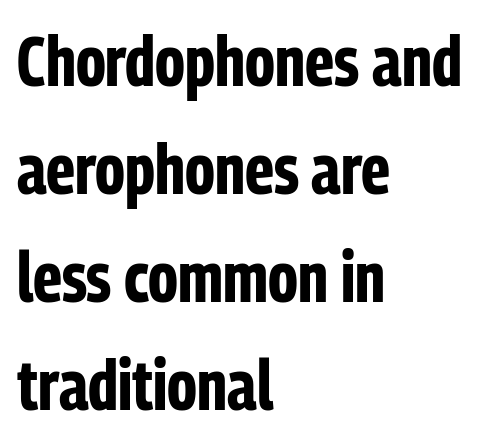
Q: Is the text bold? A: Yes.
Q: Is the text italic (slanted)? A: No, it is upright.
Q: Is the typeface a serif or a sans-serif typeface? A: Sans-serif.
Q: Is the text underlined? A: No.
Q: How is the paragraph aligned? A: Left-aligned.
Q: Is the spacing between letters normal or unusually wide? A: Normal.
Q: Is the spacing between lines tight, normal or loose? A: Normal.
Q: Width (condensed, normal, or wide)? A: Condensed.
Q: Stroke contrast? A: Low.
Q: x-height? A: Medium.
Q: Monospaced? A: No.
